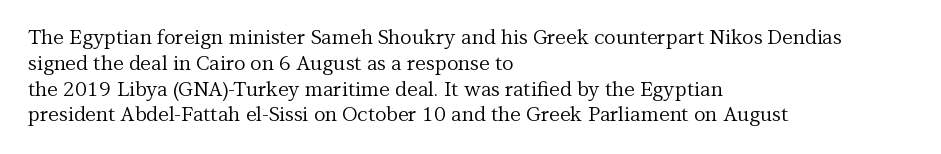
Interline gaps are of average width in this sample. Style check: upright. Tracking here is standard; glyphs follow each other at the usual distance. Stroke mass is kept to a normal reading level or below. Beneath every word, the page is bare. Leftover space on each line is placed entirely after the last word.
